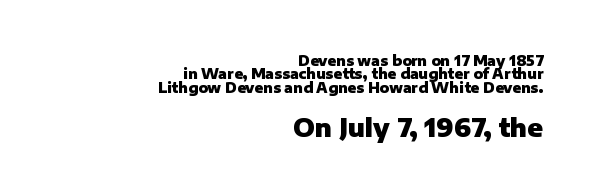
Emphasis by weight is at full strength: bold. Glance below the letters and you will spot only blank space. Line ends are locked; line starts wander. The letters stand upright; this is a roman face.
